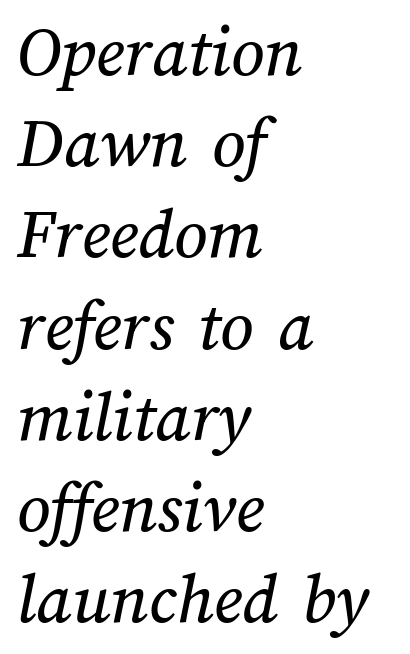
The letterforms sit shoulder to shoulder at normal distance. Is this a fixed-width face? No — the glyphs have proportional, varying widths. The setting favours the left margin, as ordinary paragraphs usually do. The passage shown stacks its lines at a standard gap. The area under the type is left untouched.
